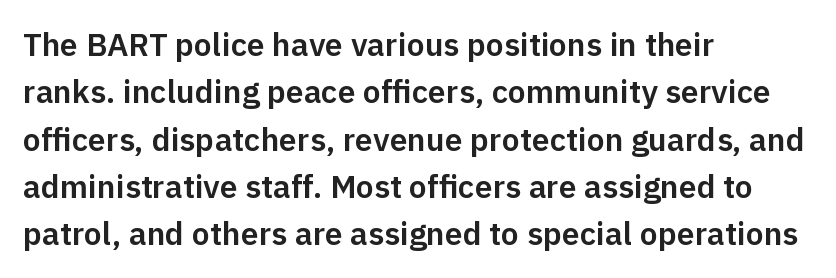
The image shows 32 px sans-serif type, upright; set left-aligned, normal line spacing (1.48x), normal letter spacing, not underlined; low stroke contrast and a medium x-height.
